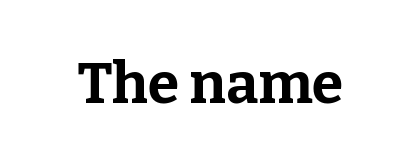
Short note: letters normally spaced. Note: serifs present on the glyphs. Each letter keeps its own natural width here, so spacing adapts to shape. The gap between lines stays unmarked. The face used here has the dense, thick strokes of a bold. When letters stand straight like this, we call the style roman or upright.
